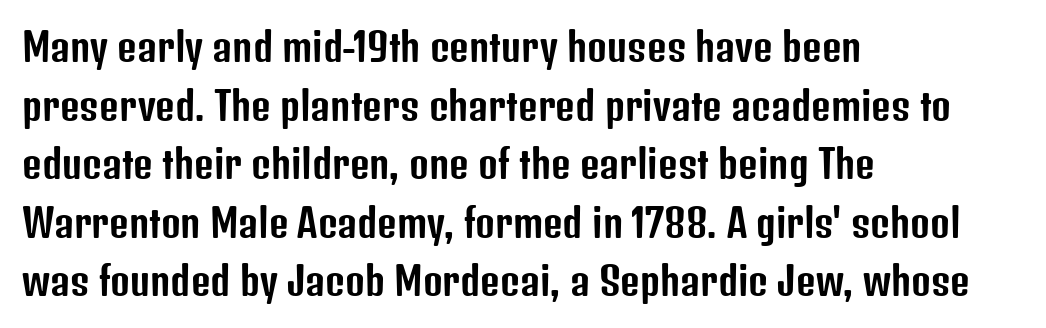
Tracking value appears to be zero — textbook default spacing. Look at the bottom of the vertical strokes: they stop flat, with no serifs. Underline: absent. The vertical gap from one line to the next is medium.
